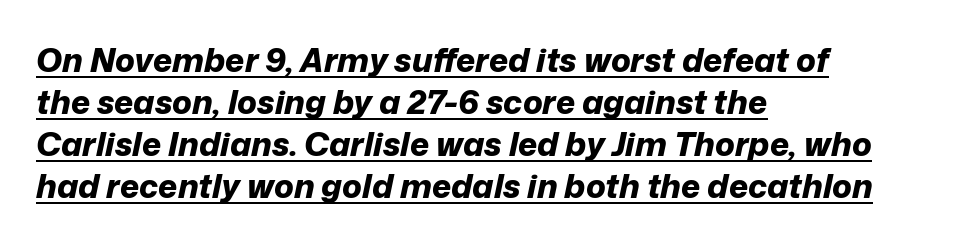
Q: Is the text bold? A: Yes.
Q: Is the text italic (slanted)? A: Yes, it leans right by about 12 degrees.
Q: Is the text underlined? A: Yes.
Q: How is the paragraph aligned? A: Left-aligned.
Q: Is the spacing between letters normal or unusually wide? A: Normal.
Q: Is the spacing between lines tight, normal or loose? A: Normal.
Q: Width (condensed, normal, or wide)? A: Normal.
Q: Stroke contrast? A: Low.
Q: x-height? A: Medium.
Q: Monospaced? A: No.
